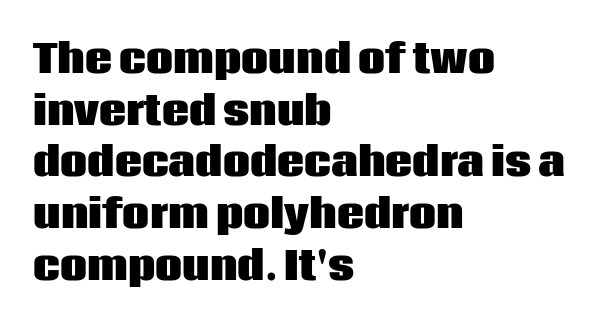
Q: Is the text bold? A: Yes.
Q: Is the text italic (slanted)? A: No, it is upright.
Q: Is the typeface a serif or a sans-serif typeface? A: Sans-serif.
Q: Is the text underlined? A: No.
Q: How is the paragraph aligned? A: Left-aligned.
Q: Is the spacing between letters normal or unusually wide? A: Normal.
Q: Is the spacing between lines tight, normal or loose? A: Normal.
Q: Width (condensed, normal, or wide)? A: Normal.
Q: Stroke contrast? A: Low.
Q: x-height? A: Large.
Q: Monospaced? A: No.
